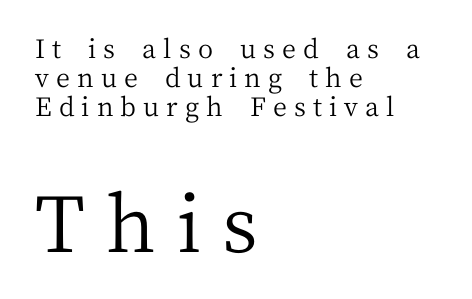
{"serif": "yes", "italic": "no", "bold": "no", "weight": "regular", "width": "normal", "stroke_contrast": "medium", "x_height": "medium", "monospaced": "no", "underline": "no", "align": "left", "line_spacing": "tight", "line_spacing_ratio": 1.12, "letter_spacing": "wide", "letter_spacing_em": 0.27, "larger_block": "second", "size_ratio": 3.0, "glyph_px": 78}
